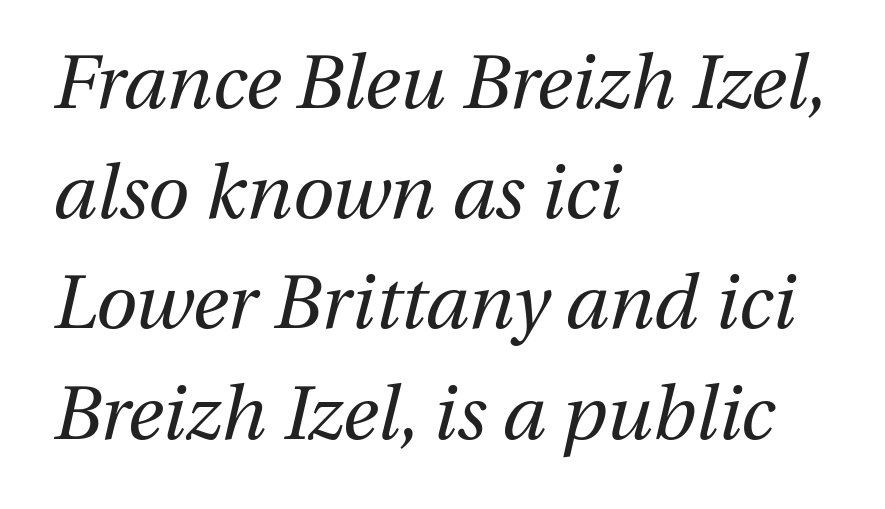
The image shows 75 px regular-weight type, italic (leaning right); set left-aligned, normal line spacing (1.47x), normal letter spacing, not underlined; medium stroke contrast and a medium x-height.
